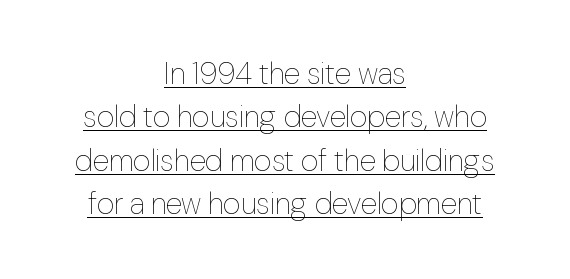
The image shows 30 px thin type, upright; set centered, normal line spacing (1.45x), normal letter spacing, underlined; low stroke contrast and a medium x-height.
